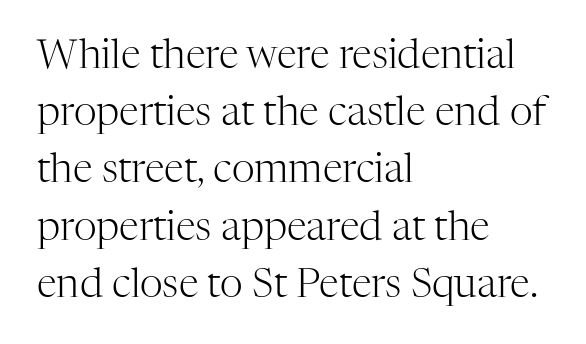
Q: Is the text bold? A: No.
Q: Is the text italic (slanted)? A: No, it is upright.
Q: Is the typeface a serif or a sans-serif typeface? A: Serif.
Q: Is the text underlined? A: No.
Q: How is the paragraph aligned? A: Left-aligned.
Q: Is the spacing between letters normal or unusually wide? A: Normal.
Q: Is the spacing between lines tight, normal or loose? A: Normal.
Q: Width (condensed, normal, or wide)? A: Normal.
Q: Stroke contrast? A: High.
Q: x-height? A: Medium.
Q: Monospaced? A: No.
